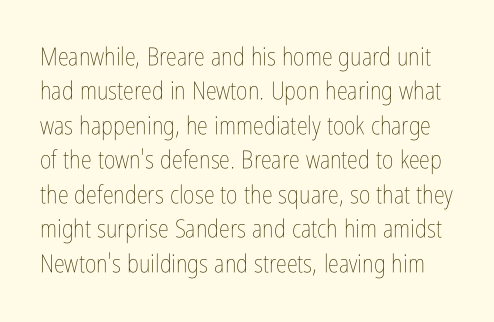
The image shows 25 px text type, upright; set normal line spacing (1.38x), normal letter spacing, not underlined.
